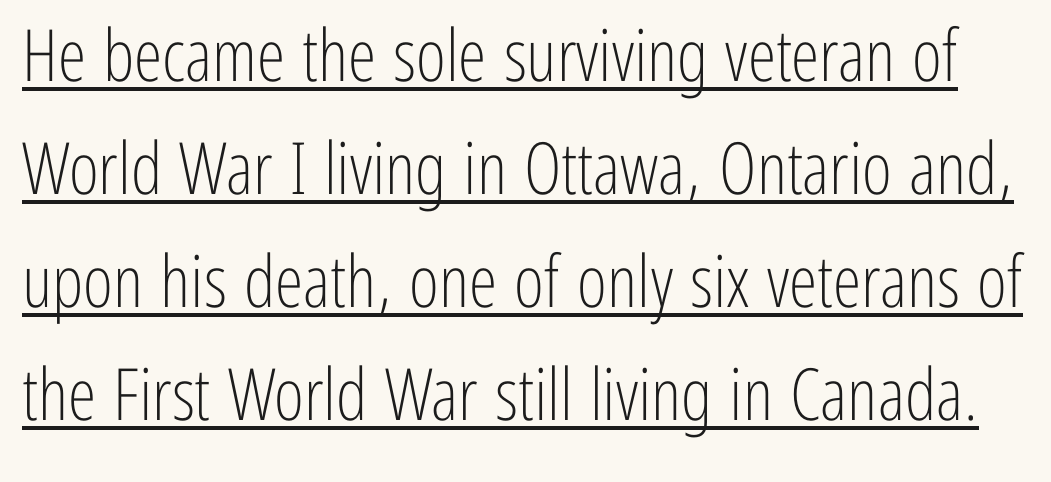
The image shows 72 px light, condensed sans-serif type, upright; set normal line spacing (1.57x), normal letter spacing, underlined; low stroke contrast and a medium x-height.
